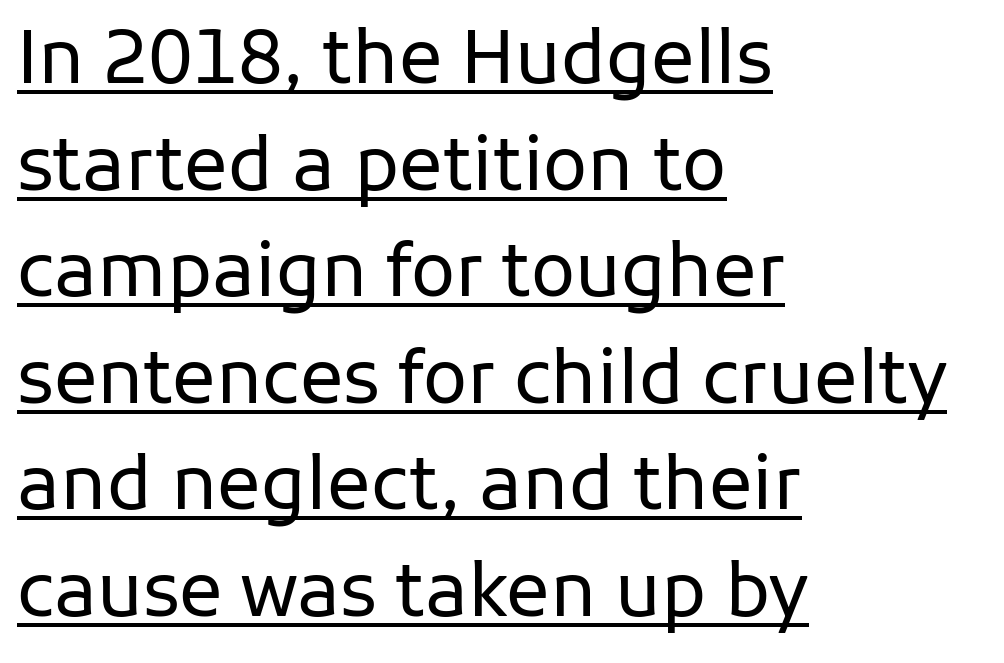
The passage is arranged the way most books set body copy — flush left. Ink coverage per letter is moderate at most. What decoration does the sample have? An underline. Leading: standard. A typesetter would call this zero additional tracking. The lettering stays uniformly vertical, giving the passage a roman look.
